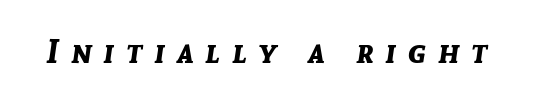
Italic: yes, the glyphs are oblique. Heavy-handed strokes throughout: this text is bold. You could only call the tracking loose — the letters float apart. The words here are not underlined. Varying glyph widths throughout — classic text-font behaviour.
